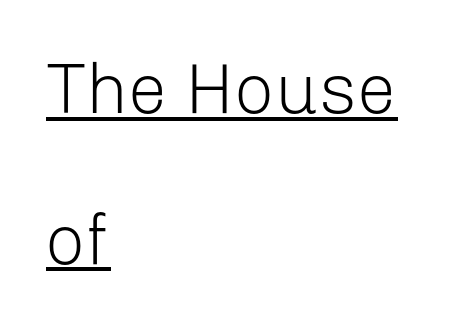
The image shows 71 px light sans-serif type, upright; set left-aligned, loose line spacing (2.12x), normal letter spacing, underlined; low stroke contrast and a medium x-height.
